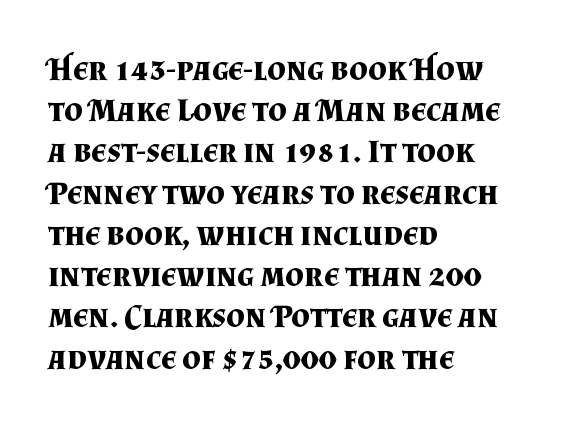
The image shows 33 px bold serif type, upright; set left-aligned, normal line spacing (1.25x), normal letter spacing, not underlined; medium stroke contrast and a small x-height.
